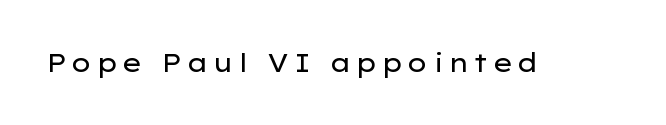
The image shows 26 px text type, upright; set not underlined.
